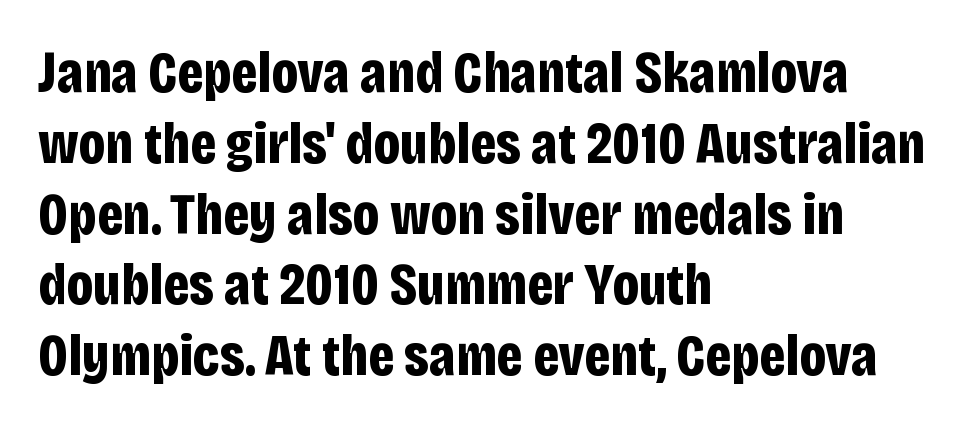
The image shows 58 px bold, condensed sans-serif type, upright; set left-aligned, line spacing 1.22x, normal letter spacing, not underlined; low stroke contrast and a large x-height.
